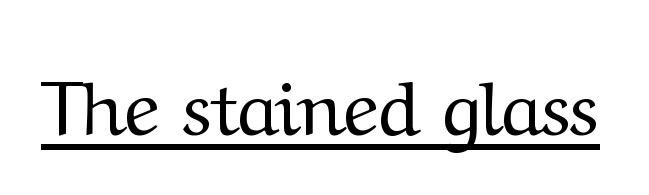
What stands out about the letter spacing? Nothing — it is the standard amount. Small tapered or slab feet sit at the stroke ends, so this counts as serif. Decoration check: the copy is underlined. The typesetting does not lean heavy: it is not bold.
